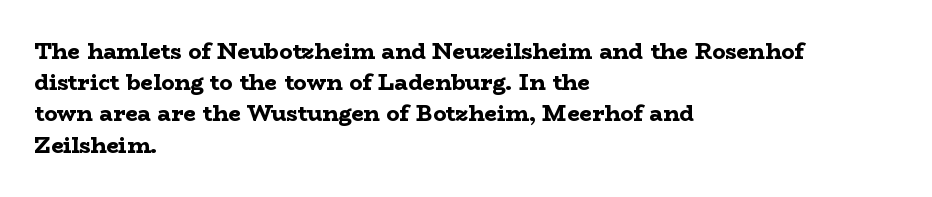
In CSS terms this would be text-align: left. Baseline-to-baseline distance is the conventional proportion of letter height. Notice how the stems are strictly vertical — no italics here. The space beneath each line is pristine and unruled. Spacing between characters is what you'd get straight out of the box. The passage shown is emphatically bold.
